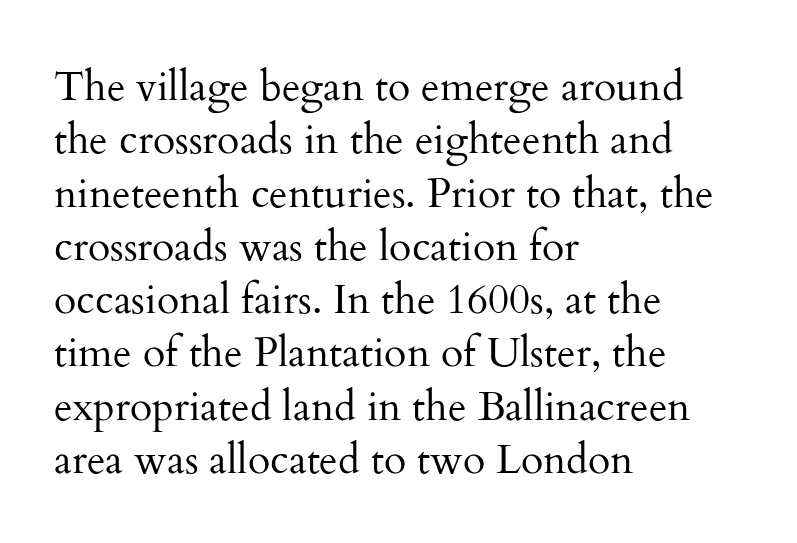
{"serif": "yes", "italic": "no", "bold": "no", "weight": "regular", "width": "normal", "stroke_contrast": "medium", "x_height": "small", "monospaced": "no", "underline": "no", "align": "left", "line_spacing": "normal", "line_spacing_ratio": 1.3, "letter_spacing": "normal", "letter_spacing_em": 0.0, "glyph_px": 41}
